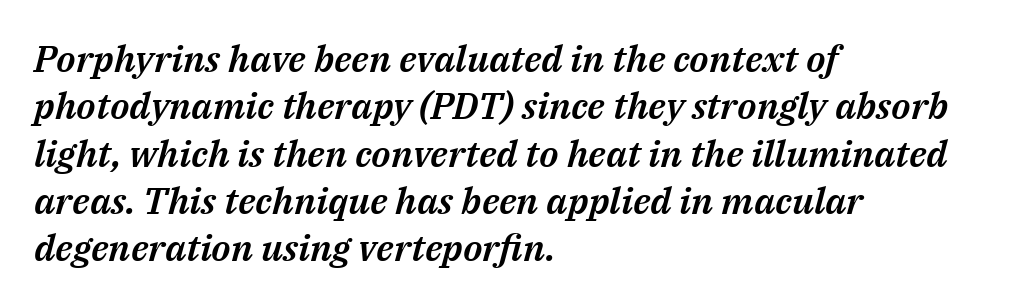
An italicized treatment has been applied to the whole sample. The lines are quadded left. The letters sit at their default tracking, neither squeezed nor spread. The lines sit at an ordinary, default distance from one another. Plain, unruled lines of type.
